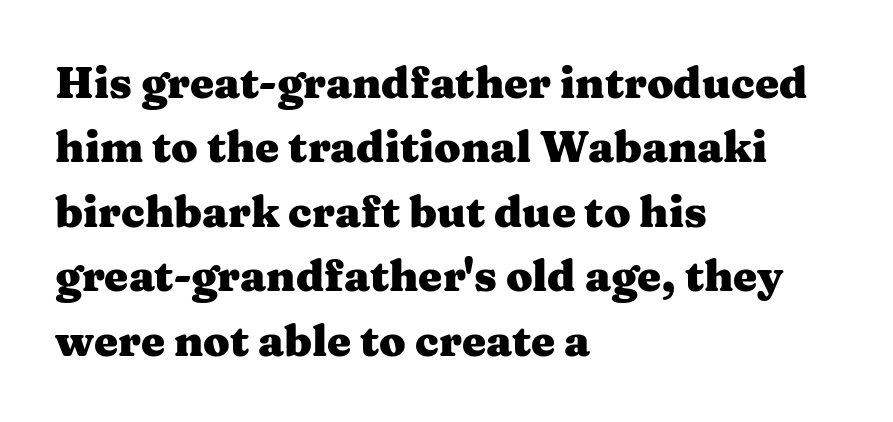
Chunky letters — that's bold for sure. Caption: standard tracking, unaltered. Characters remain perfectly vertical along every line. Horizontal bands of white between lines are of average thickness. Character widths vary here, with narrow letters taking less room than wide ones.
